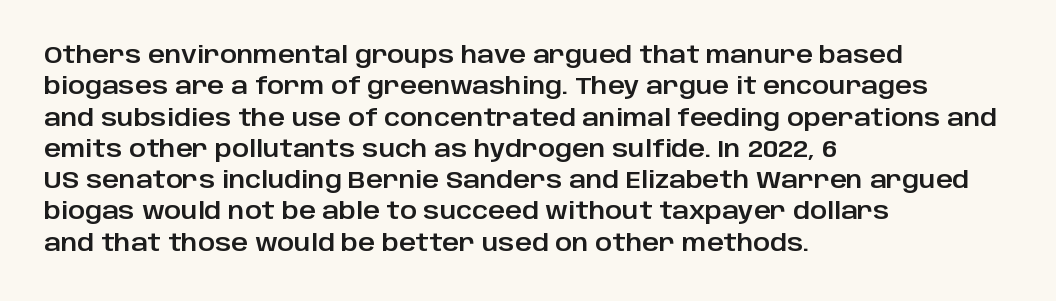
The image shows 23 px text type, upright; set left-aligned, normal line spacing (1.36x), normal letter spacing, not underlined.
